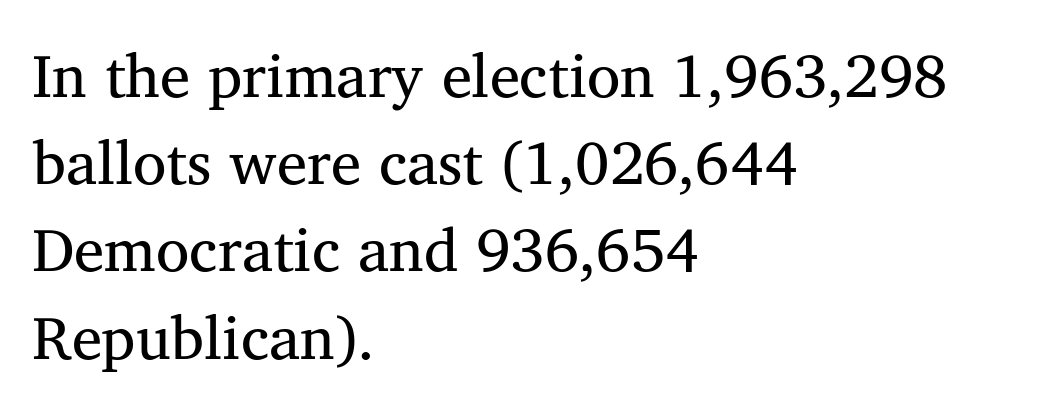
The passage shown stacks its lines at a standard gap. Posture: upright roman. The foot of each line stays bare and open. The characters display serif detailing at their extremities.
